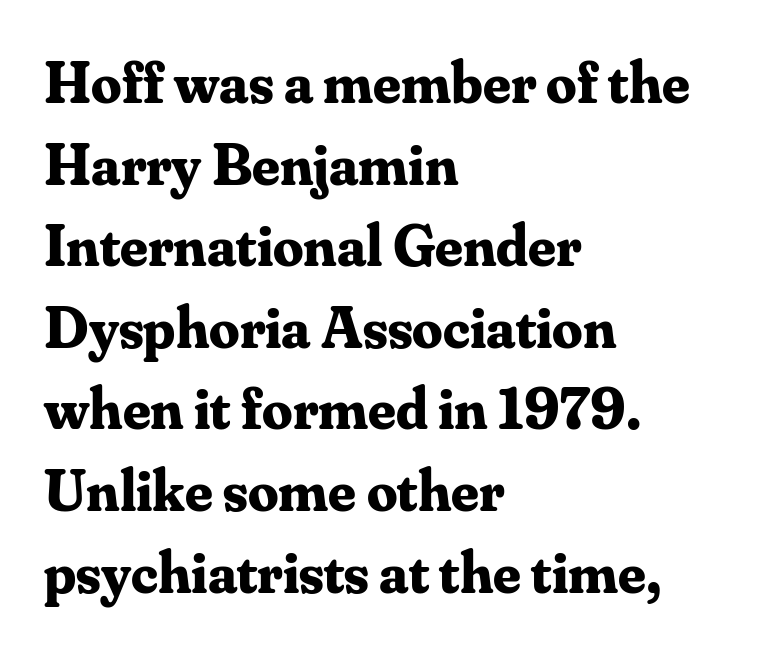
Descenders are the only things crossing below the line. The rendering uses natural spacing where letterforms have individual widths. Typographically, this falls in the serif category. The rendering keeps characters at their native spacing. The rows are spaced the way most documents space them.
